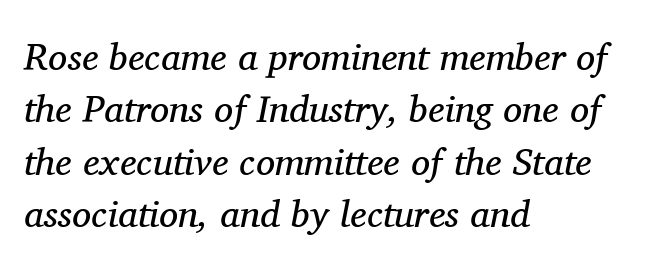
The image shows 38 px regular-weight serif type, italic (leaning right); set left-aligned, normal line spacing (1.38x), normal letter spacing, not underlined; medium stroke contrast and a medium x-height.
